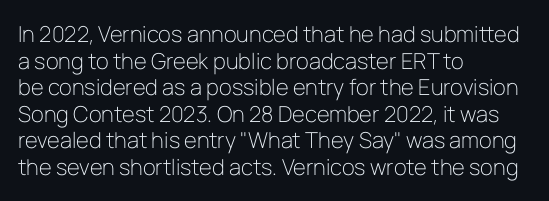
The image shows 22 px text type, upright; set left-aligned, line spacing 1.21x, normal letter spacing, not underlined.
